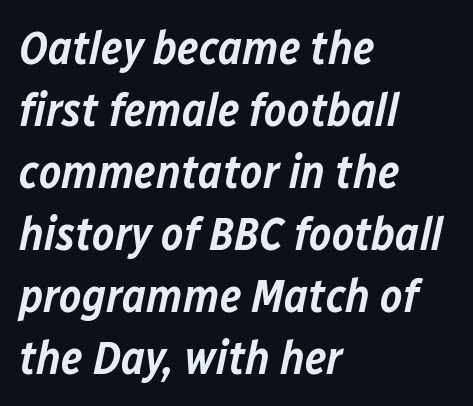
Q: Is the text bold? A: Semi-bold.
Q: Is the text italic (slanted)? A: Yes, it leans right by about 12 degrees.
Q: Is the text underlined? A: No.
Q: How is the paragraph aligned? A: Left-aligned.
Q: Is the spacing between letters normal or unusually wide? A: Normal.
Q: Is the spacing between lines tight, normal or loose? A: Normal.
Q: Width (condensed, normal, or wide)? A: Normal.
Q: Stroke contrast? A: Low.
Q: x-height? A: Medium.
Q: Monospaced? A: No.
